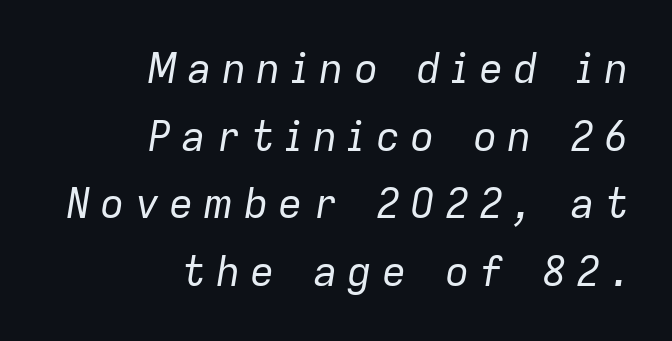
Q: Is the text bold? A: No.
Q: Is the text italic (slanted)? A: Yes, it leans right by about 9 degrees.
Q: Is the text underlined? A: No.
Q: How is the paragraph aligned? A: Right-aligned.
Q: Is the spacing between letters normal or unusually wide? A: Unusually wide.
Q: Is the spacing between lines tight, normal or loose? A: Normal.
Q: Width (condensed, normal, or wide)? A: Normal.
Q: Stroke contrast? A: Low.
Q: x-height? A: Medium.
Q: Monospaced? A: No.
